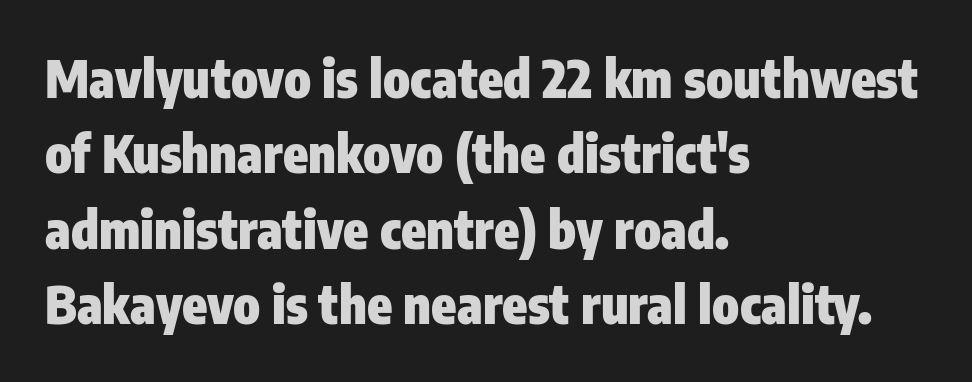
Q: Is the text bold? A: Yes.
Q: Is the text italic (slanted)? A: No, it is upright.
Q: Is the typeface a serif or a sans-serif typeface? A: Sans-serif.
Q: Is the text underlined? A: No.
Q: How is the paragraph aligned? A: Left-aligned.
Q: Is the spacing between letters normal or unusually wide? A: Normal.
Q: Is the spacing between lines tight, normal or loose? A: Normal.
Q: Width (condensed, normal, or wide)? A: Condensed.
Q: Stroke contrast? A: Low.
Q: x-height? A: Medium.
Q: Monospaced? A: No.
